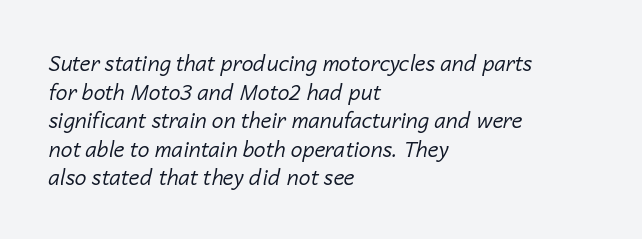
Q: Is the text bold? A: No.
Q: Is the text italic (slanted)? A: Yes, it leans right by about 14 degrees.
Q: Is the text underlined? A: No.
Q: How is the paragraph aligned? A: Left-aligned.
Q: Is the spacing between letters normal or unusually wide? A: Normal.
Q: Is the spacing between lines tight, normal or loose? A: Normal.
